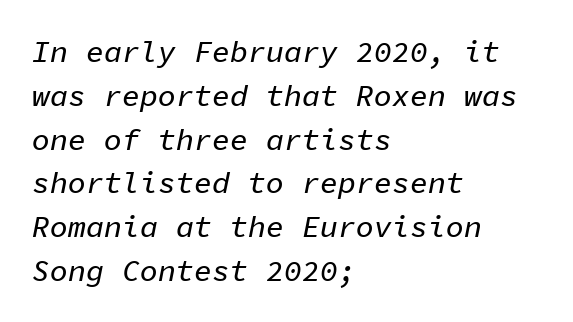
The image shows 30 px text type, italic (leaning right), monospaced; set left-aligned, normal line spacing (1.46x), normal letter spacing, not underlined; low stroke contrast and a medium x-height.
